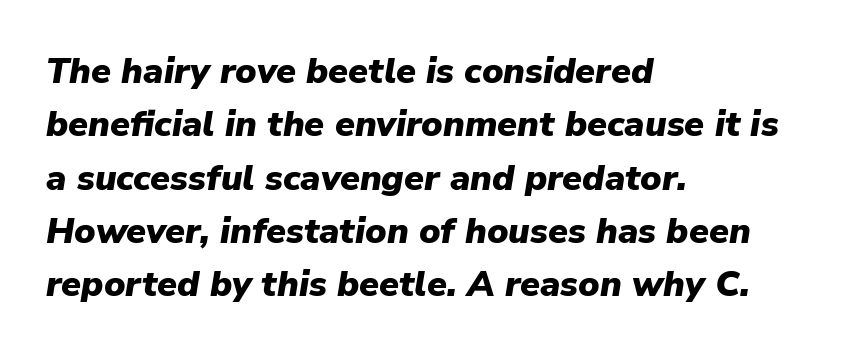
The whole block is typeset with a tilt. The rendering uses a moderate line-height, typical for paragraphs. Default kerning and tracking; the words read as compact shapes. Strong, thick strokes mark this as bold type. A typesetter would call this proportional, since set widths differ per character.
